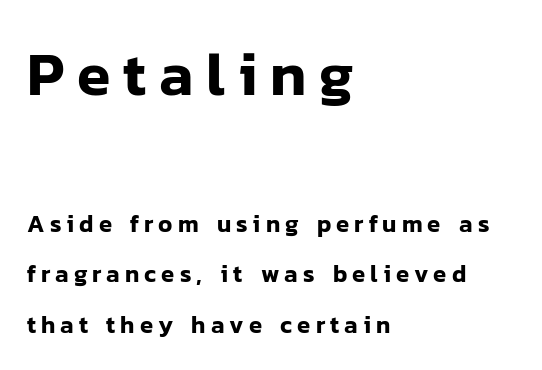
Honestly, there is no underline to notice here at all. The paragraph shown leans on its left margin. The specimen reads as upright at a glance. Is the letter spacing exaggerated? Yes — the characters are pushed far apart. The letters advance in unequal steps, a hallmark of proportional type. The earlier block is typeset at a bigger size than the later block.
